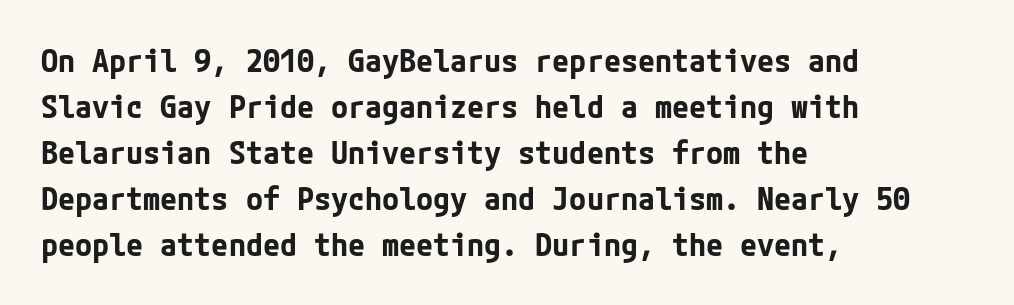
{"serif": "no", "italic": "no", "bold": "yes", "weight": "bold", "width": "normal", "stroke_contrast": "low", "x_height": "medium", "underline": "no", "align": "left", "line_spacing": "normal", "line_spacing_ratio": 1.48, "letter_spacing": "normal", "letter_spacing_em": 0.0, "glyph_px": 31}
